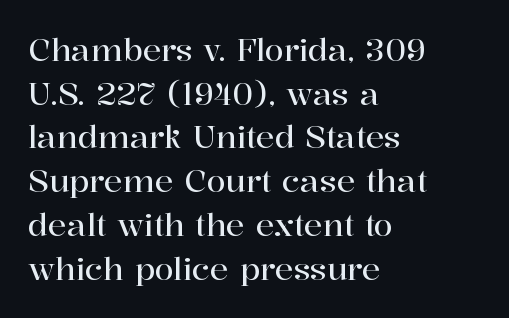
The image shows 31 px serif type, upright; set left-aligned, normal line spacing (1.41x), normal letter spacing, not underlined; high stroke contrast and a medium x-height.
